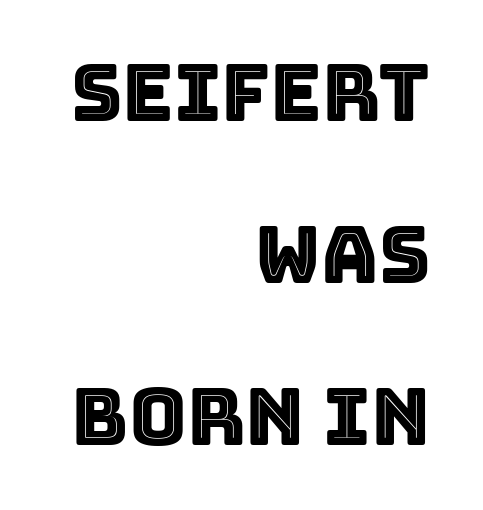
Q: Is the text italic (slanted)? A: No, it is upright.
Q: Is the text underlined? A: No.
Q: How is the paragraph aligned? A: Right-aligned.
Q: Is the spacing between letters normal or unusually wide? A: Normal.
Q: Is the spacing between lines tight, normal or loose? A: Loose.
Q: Width (condensed, normal, or wide)? A: Normal.
Q: x-height? A: Large.
Q: Monospaced? A: No.
